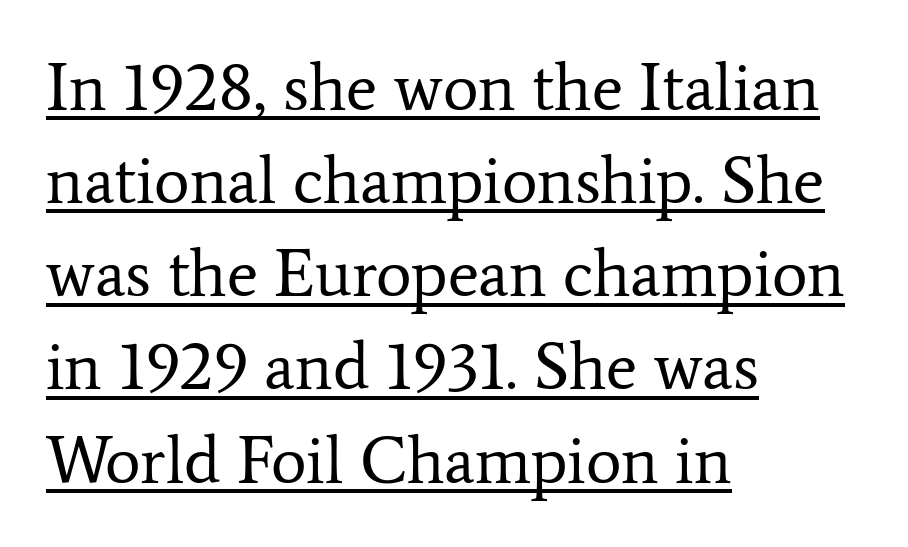
{"serif": "yes", "italic": "no", "bold": "no", "weight": "regular", "width": "normal", "stroke_contrast": "low", "x_height": "medium", "monospaced": "no", "underline": "yes", "align": "left", "line_spacing": "normal", "line_spacing_ratio": 1.39, "letter_spacing": "normal", "letter_spacing_em": 0.0, "glyph_px": 67}
